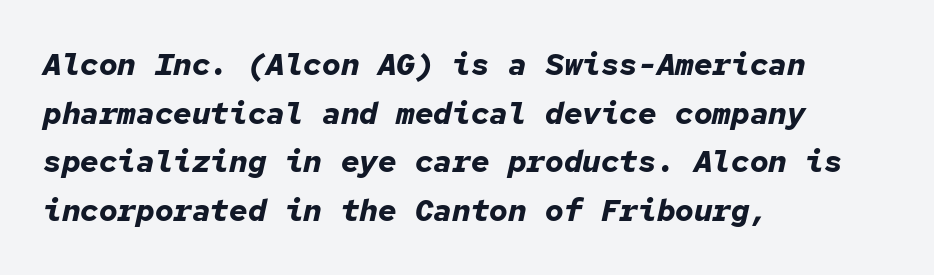
Q: Is the text bold? A: Yes.
Q: Is the text italic (slanted)? A: Yes, it leans right by about 12 degrees.
Q: Is the text underlined? A: No.
Q: How is the paragraph aligned? A: Left-aligned.
Q: Is the spacing between letters normal or unusually wide? A: Normal.
Q: Is the spacing between lines tight, normal or loose? A: Normal.
Q: Width (condensed, normal, or wide)? A: Normal.
Q: Stroke contrast? A: Low.
Q: x-height? A: Medium.
Q: Monospaced? A: Yes.
